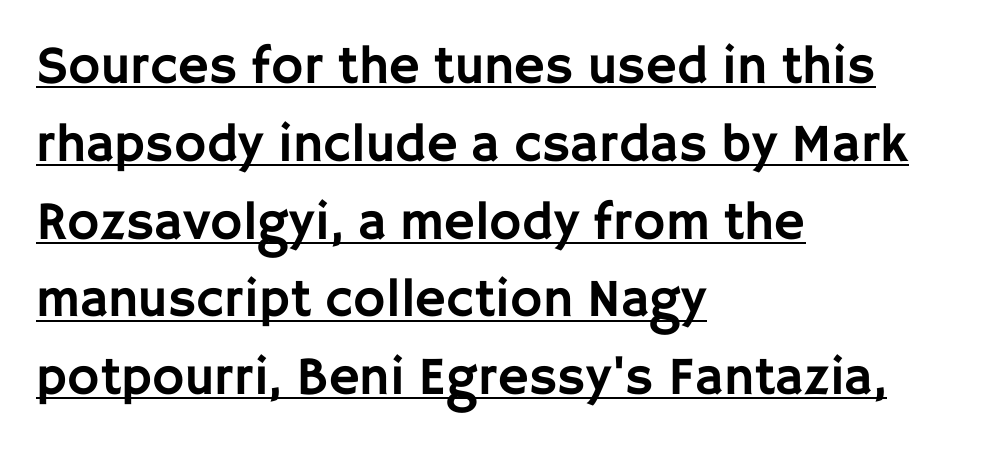
The image shows 54 px sans-serif type, upright; set left-aligned, normal line spacing (1.44x), normal letter spacing, underlined; low stroke contrast and a large x-height.
